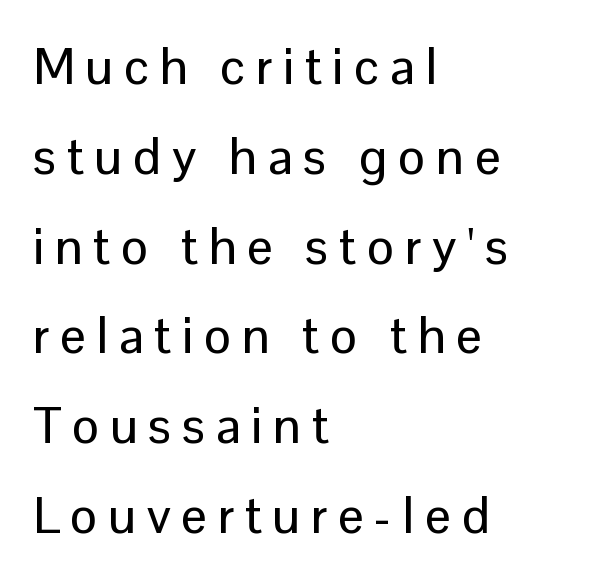
The ragged edge is on the right, which tells us the setting is flush left. You can tell from the bare stems that sans-serif type was used. Is this a fixed-width face? No — the glyphs have proportional, varying widths. Italic? Not at all — the glyphs are vertical. Loose tracking; the words dissolve into strings of separated letters.
